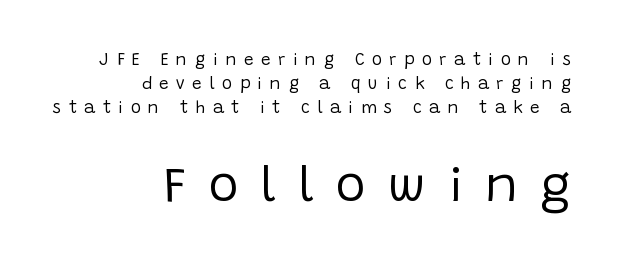
Q: Is the text bold? A: No.
Q: Is the text italic (slanted)? A: No, it is upright.
Q: Is the typeface a serif or a sans-serif typeface? A: Sans-serif.
Q: Is the text underlined? A: No.
Q: How is the paragraph aligned? A: Right-aligned.
Q: Is the spacing between letters normal or unusually wide? A: Unusually wide.
Q: Is the spacing between lines tight, normal or loose? A: Normal.
Q: Which block of text is set in a larger size, the first (top) or the second (bottom)? A: The second (bottom) one.
Q: Width (condensed, normal, or wide)? A: Normal.
Q: Stroke contrast? A: Low.
Q: x-height? A: Large.
Q: Monospaced? A: No.
